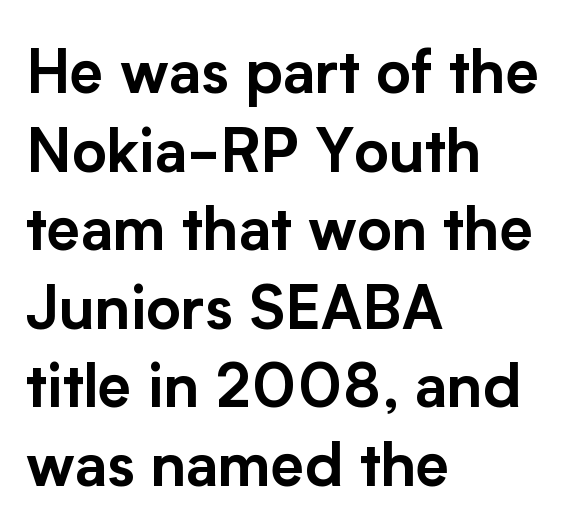
The lines in this sample share a left origin and differ only in where they stop. The font family rendered here belongs to the sans-serif group. The lettering holds an erect, upright posture throughout. Line spacing here is normal.
